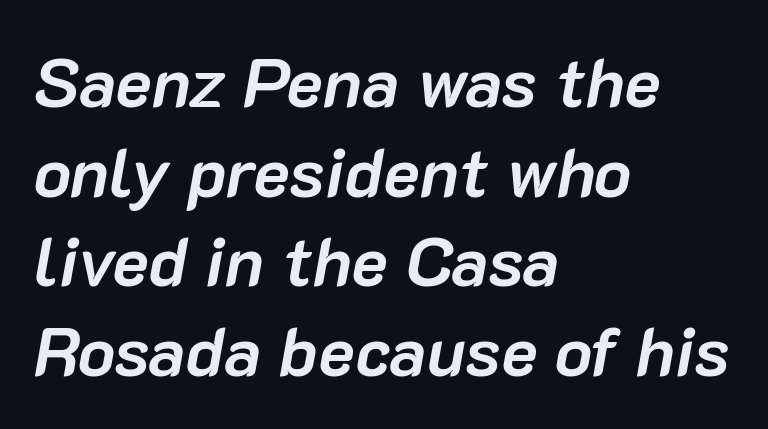
{"italic": "yes", "lean": "right", "slant_degrees": 10, "bold": "yes", "weight": "semibold", "width": "normal", "stroke_contrast": "low", "x_height": "medium", "monospaced": "no", "underline": "no", "align": "left", "line_spacing": "normal", "line_spacing_ratio": 1.3, "letter_spacing": "normal", "letter_spacing_em": 0.0, "glyph_px": 69}
